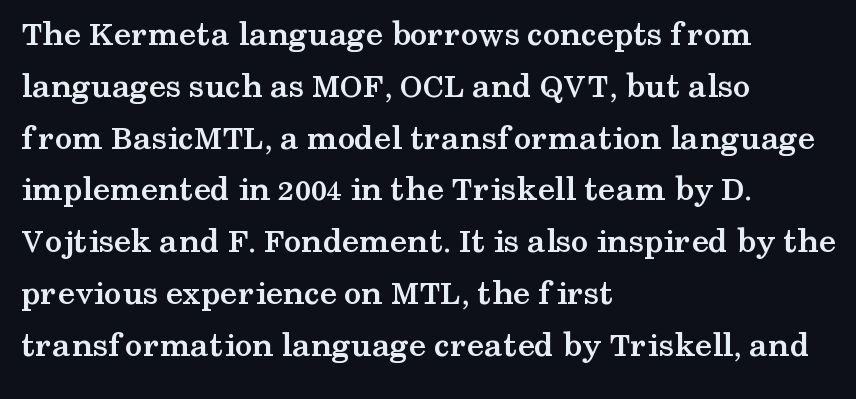
The text was rendered using a seriffed face with decorative stroke endings. A normal amount of white space separates one row of letters from the next. A typesetter would call this proportional, since set widths differ per character. Weight check: bold — yes, fully. Is the block centered? No — it sits flush against the left margin. The space directly below the letters is spotless.
